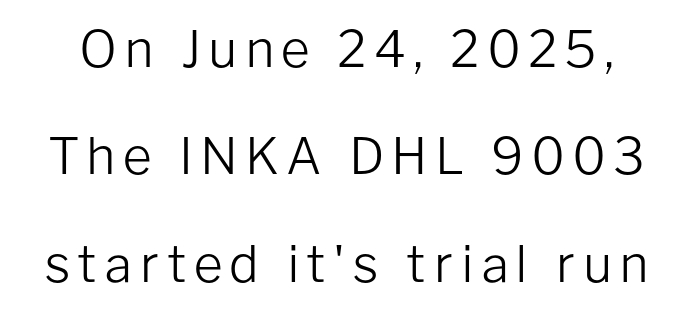
{"serif": "no", "italic": "no", "bold": "no", "weight": "light", "width": "normal", "stroke_contrast": "low", "x_height": "medium", "monospaced": "no", "underline": "no", "line_spacing": "loose", "line_spacing_ratio": 2.15, "glyph_px": 50}
